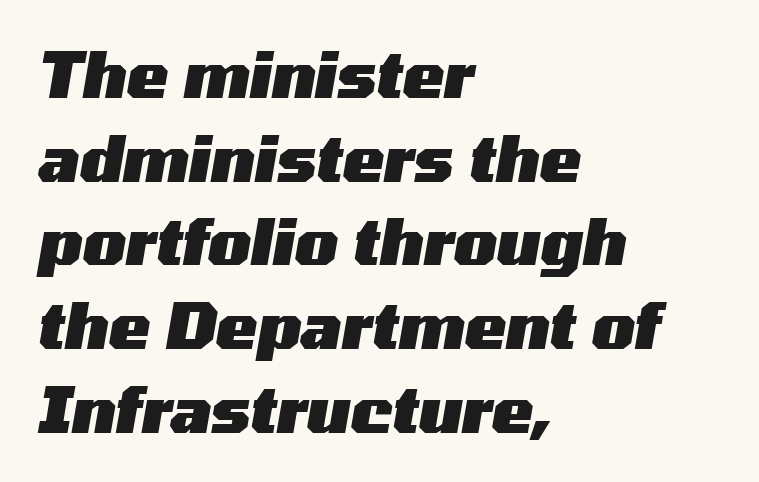
{"italic": "yes", "lean": "right", "slant_degrees": 10, "bold": "yes", "weight": "heavy", "width": "wide", "stroke_contrast": "medium", "x_height": "medium", "monospaced": "no", "underline": "no", "align": "left", "line_spacing": "normal", "line_spacing_ratio": 1.35, "letter_spacing": "normal", "letter_spacing_em": 0.0, "glyph_px": 62}
